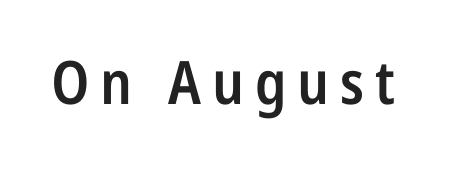
{"serif": "no", "italic": "no", "bold": "semi", "weight": "semibold", "width": "condensed", "stroke_contrast": "low", "x_height": "medium", "monospaced": "no", "underline": "no", "glyph_px": 60}
